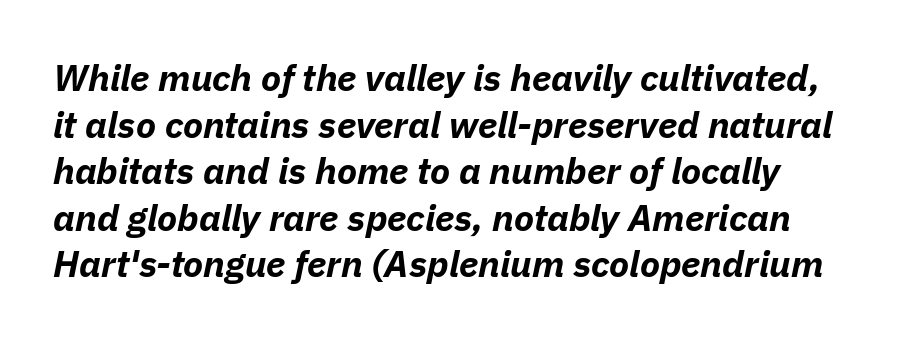
The image shows 37 px bold type, italic (leaning right); set normal line spacing (1.26x), normal letter spacing, not underlined; low stroke contrast and a medium x-height.
